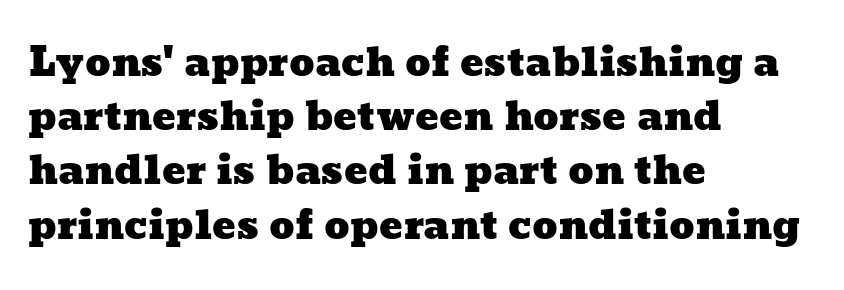
{"width": "wide", "stroke_contrast": "low", "x_height": "medium", "monospaced": "no", "underline": "no", "align": "left", "line_spacing": "normal", "line_spacing_ratio": 1.39, "letter_spacing": "normal", "letter_spacing_em": 0.0, "glyph_px": 39}
